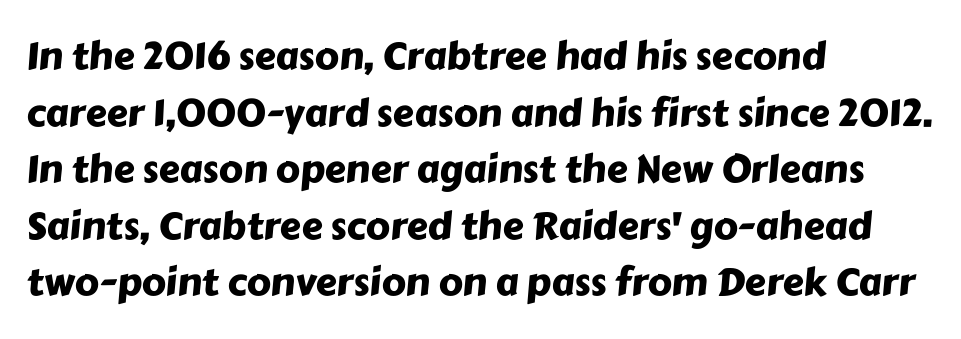
The image shows 38 px sans-serif type; set left-aligned, normal line spacing (1.49x), normal letter spacing, not underlined; low stroke contrast and a medium x-height.
